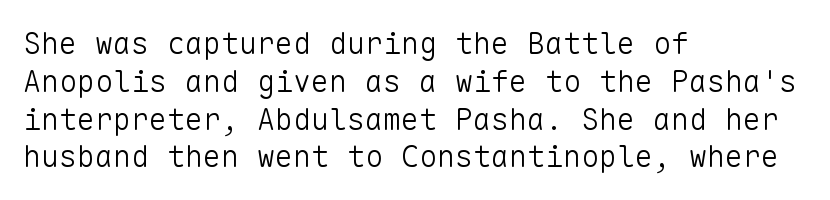
{"serif": "no", "italic": "no", "bold": "no", "weight": "light", "width": "normal", "stroke_contrast": "low", "x_height": "medium", "monospaced": "yes", "underline": "no", "align": "left", "line_spacing": "normal", "line_spacing_ratio": 1.26, "letter_spacing": "normal", "letter_spacing_em": 0.0, "glyph_px": 30}
